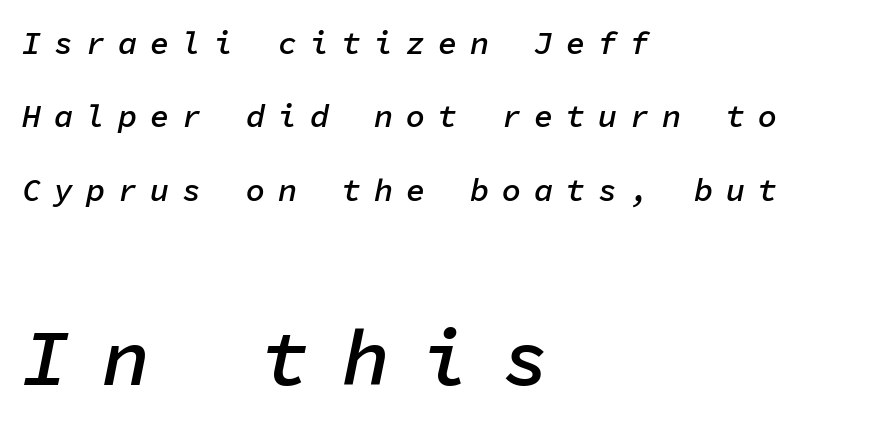
Q: Is the text bold? A: Semi-bold.
Q: Is the text italic (slanted)? A: Yes, it leans right by about 11 degrees.
Q: Is the text underlined? A: No.
Q: How is the paragraph aligned? A: Left-aligned.
Q: Is the spacing between letters normal or unusually wide? A: Unusually wide.
Q: Is the spacing between lines tight, normal or loose? A: Loose.
Q: Which block of text is set in a larger size, the first (top) or the second (bottom)? A: The second (bottom) one.
Q: Width (condensed, normal, or wide)? A: Normal.
Q: Stroke contrast? A: Low.
Q: x-height? A: Medium.
Q: Monospaced? A: Yes.
